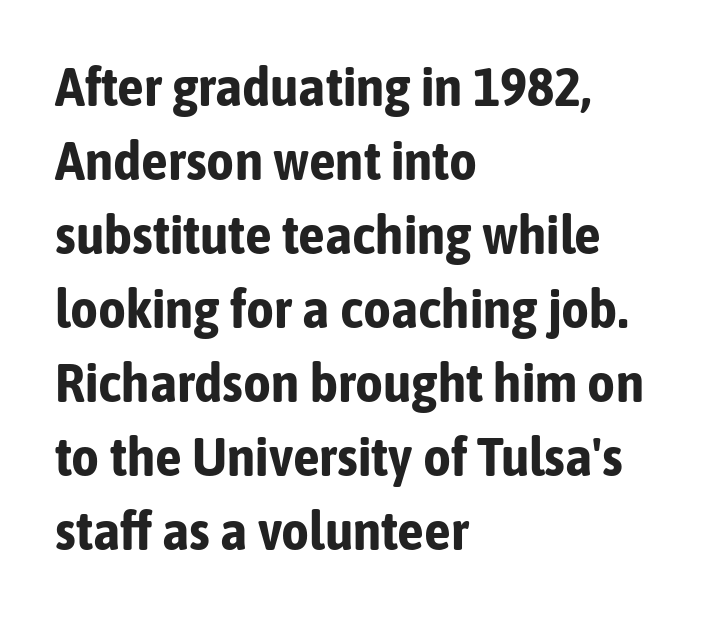
Leftover space on each line is placed entirely after the last word. Each letter's strokes conclude bluntly, with no projecting serifs. Plain, unruled lines of type. Is the letter spacing exaggerated? No — it looks like the ordinary default.
